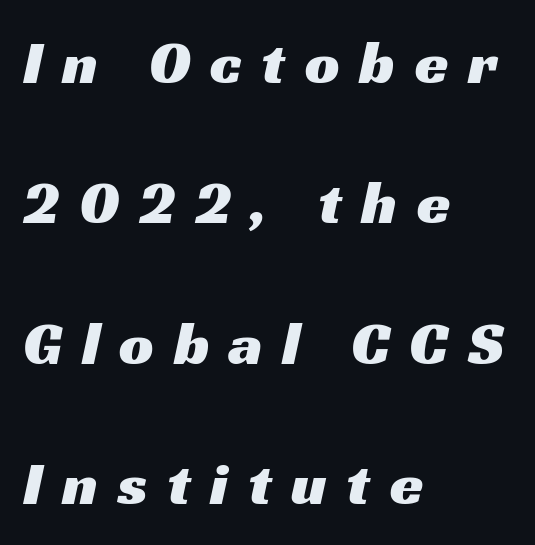
The image shows 61 px wide sans-serif type; set left-aligned, loose line spacing (2.3x), unusually wide letter spacing (+0.32 em), not underlined; medium stroke contrast and a medium x-height.
